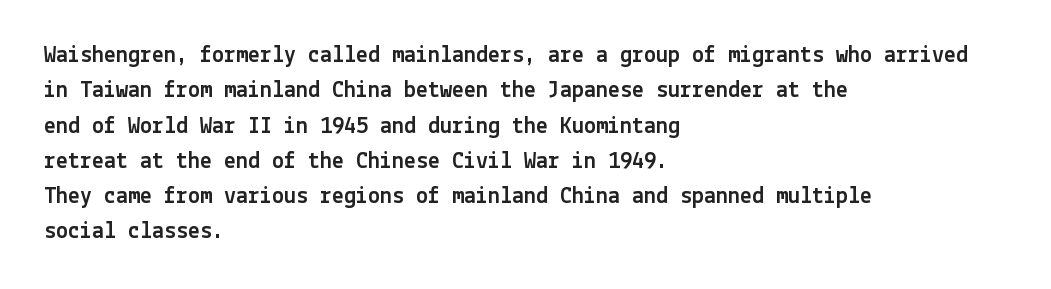
{"italic": "no", "underline": "no", "align": "left", "line_spacing": "normal", "line_spacing_ratio": 1.47, "letter_spacing": "normal", "letter_spacing_em": 0.0, "glyph_px": 24}
